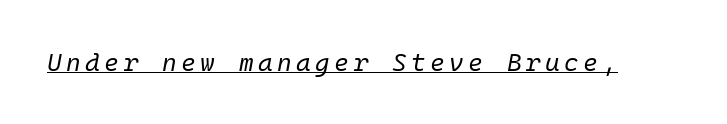
The image shows 25 px text type, italic (leaning right); set underlined.
